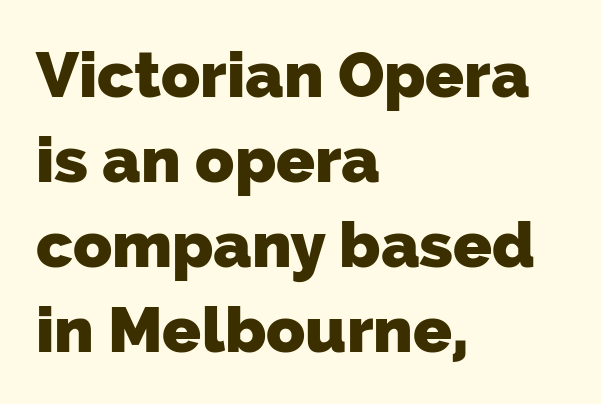
Words appear dense and cohesive because spacing is normal. All the whitespace from short lines collects on the right. Emphasis by weight is at full strength: bold. Only glyphs here, with clear space below each row.
